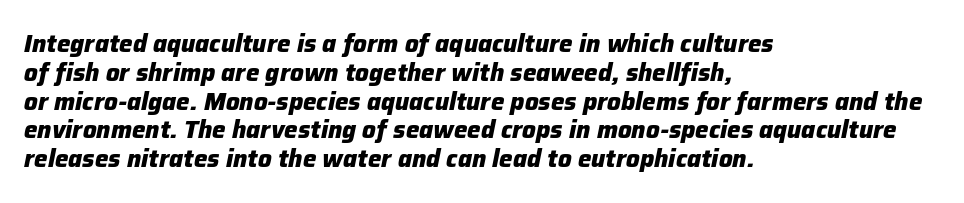
The image shows 24 px bold type, italic (leaning right); set left-aligned, line spacing 1.2x, normal letter spacing, not underlined.
